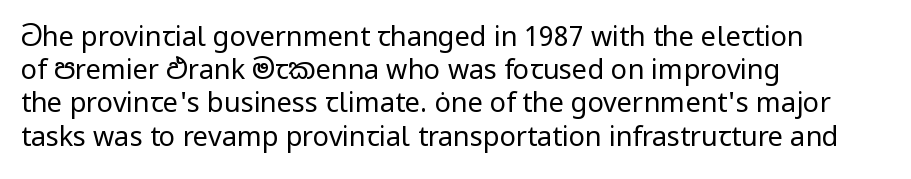
The image shows 27 px text type, upright; set left-aligned, line spacing 1.23x, normal letter spacing, not underlined.
